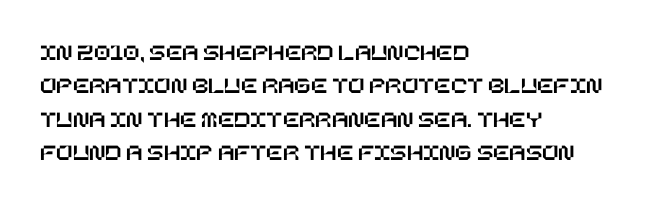
{"italic": "no", "underline": "no", "align": "left", "line_spacing": "normal", "line_spacing_ratio": 1.39, "letter_spacing": "normal", "letter_spacing_em": 0.0, "glyph_px": 24}
